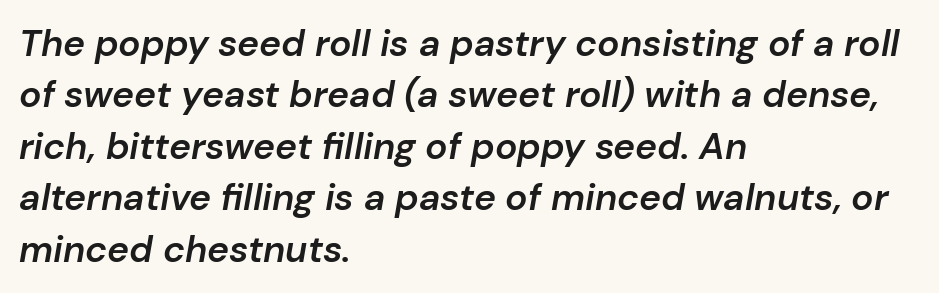
No word sits above an underline. The vertical gap from one line to the next is medium. The letters are semibold — heavier than regular but short of a full bold. The text block is weighted toward the left margin, trailing off unevenly rightward. Here the glyphs are tracked normally, forming tight word shapes.
